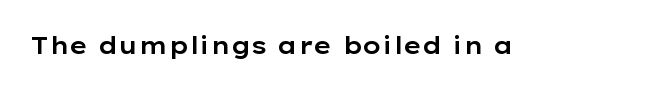
The image shows 24 px text type, upright; set normal letter spacing, not underlined.
